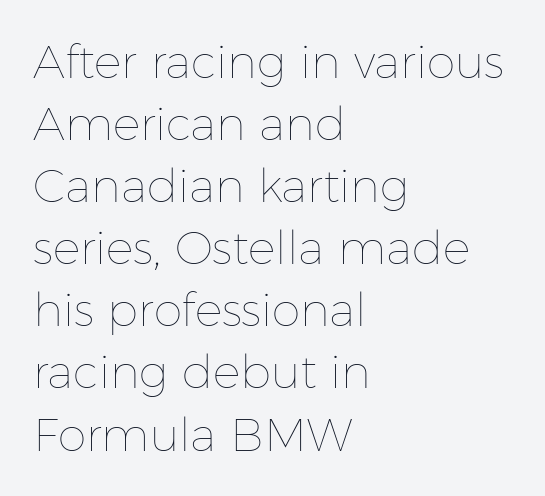
{"italic": "no", "bold": "no", "weight": "thin", "width": "normal", "stroke_contrast": "low", "x_height": "medium", "monospaced": "no", "underline": "no", "align": "left", "line_spacing": "normal", "line_spacing_ratio": 1.35, "letter_spacing": "normal", "letter_spacing_em": 0.0, "glyph_px": 46}
